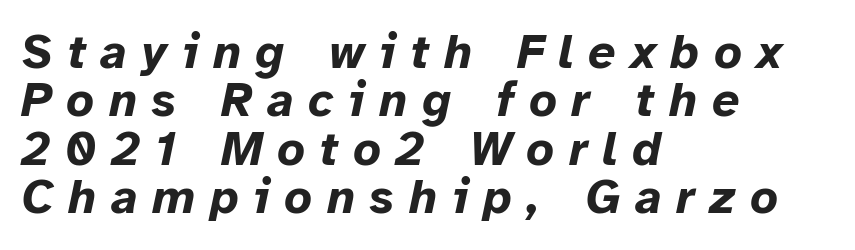
Only glyphs here, with clear space below each row. Heavy-handed strokes throughout: this text is bold. Compared with typical paragraphs, the rows here are closer together. These lines stack with their left ends in a neat column. The letters advance in unequal steps, a hallmark of proportional type. Substantial extra tracking has been applied to these lines.
